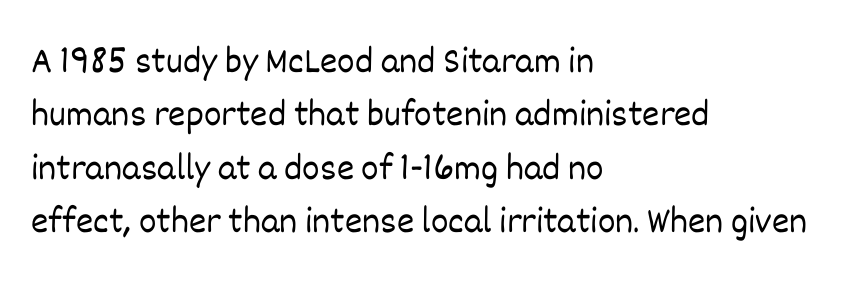
Q: Is the text bold? A: No.
Q: Is the text italic (slanted)? A: No, it is upright.
Q: Is the text underlined? A: No.
Q: How is the paragraph aligned? A: Left-aligned.
Q: Is the spacing between letters normal or unusually wide? A: Normal.
Q: Is the spacing between lines tight, normal or loose? A: Normal.
Q: Width (condensed, normal, or wide)? A: Normal.
Q: Stroke contrast? A: Low.
Q: x-height? A: Large.
Q: Monospaced? A: No.
